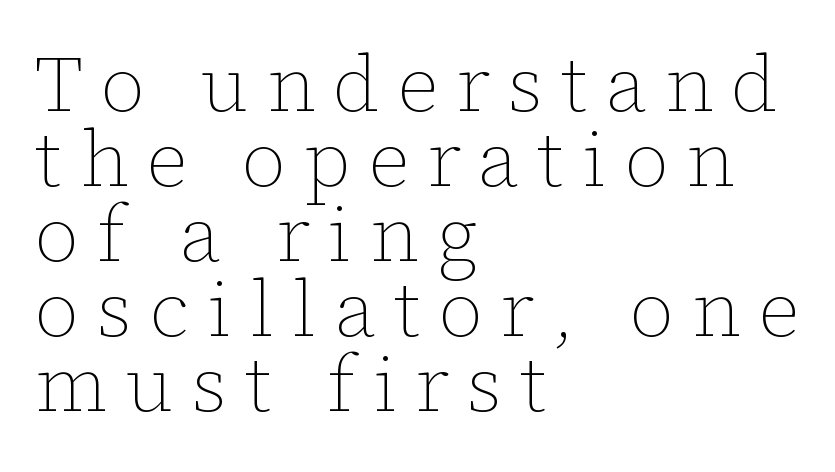
Q: Is the text bold? A: No.
Q: Is the text italic (slanted)? A: No, it is upright.
Q: Is the text underlined? A: No.
Q: How is the paragraph aligned? A: Left-aligned.
Q: Is the spacing between letters normal or unusually wide? A: Unusually wide.
Q: Is the spacing between lines tight, normal or loose? A: Tight.
Q: Width (condensed, normal, or wide)? A: Normal.
Q: Stroke contrast? A: Low.
Q: x-height? A: Medium.
Q: Monospaced? A: No.
